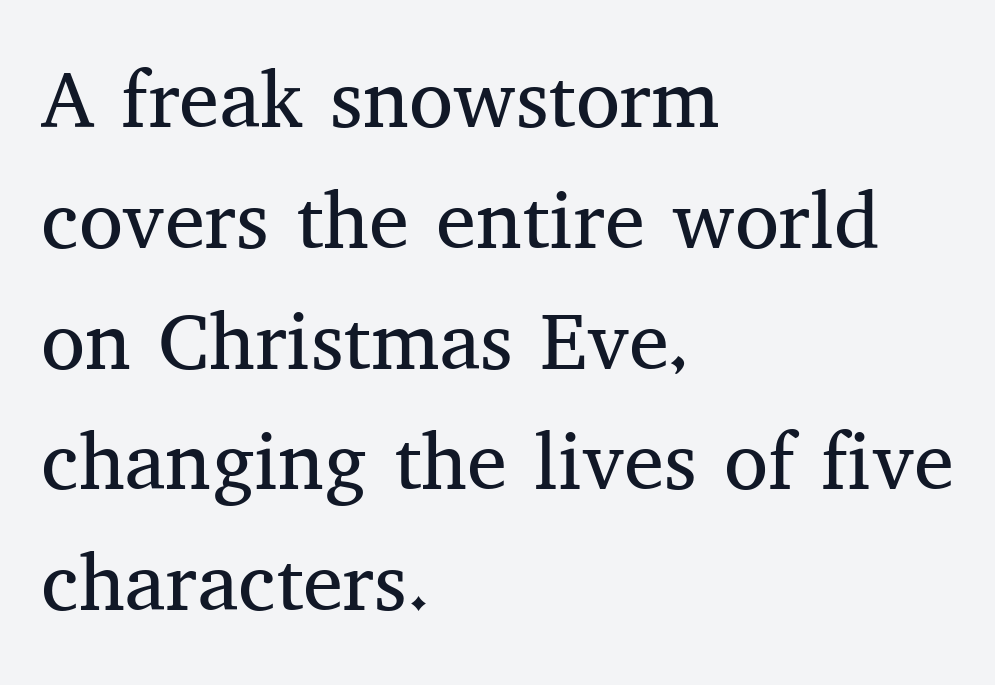
{"serif": "yes", "italic": "no", "bold": "no", "weight": "regular", "width": "normal", "stroke_contrast": "medium", "x_height": "medium", "monospaced": "no", "underline": "no", "align": "left", "line_spacing": "normal", "line_spacing_ratio": 1.51, "letter_spacing": "normal", "letter_spacing_em": 0.0, "glyph_px": 80}
